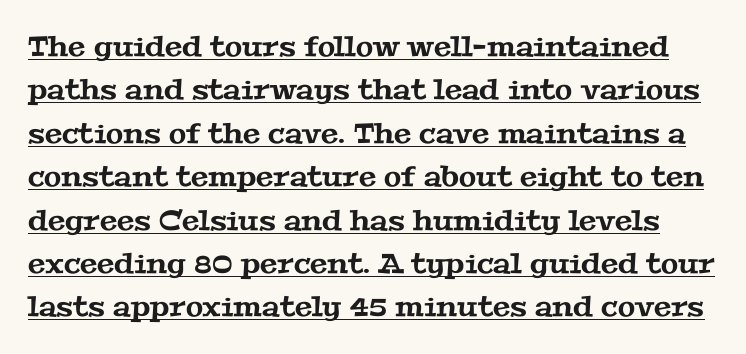
Q: Is the typeface a serif or a sans-serif typeface? A: Serif.
Q: Is the text underlined? A: Yes.
Q: Is the spacing between letters normal or unusually wide? A: Normal.
Q: Is the spacing between lines tight, normal or loose? A: Normal.
Q: Width (condensed, normal, or wide)? A: Wide.
Q: Stroke contrast? A: Medium.
Q: x-height? A: Medium.
Q: Monospaced? A: No.
